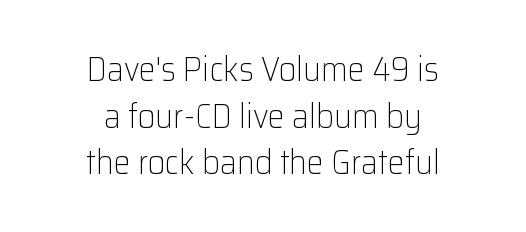
Stems and bowls with no extra thickness — not bold. Does extra space separate the letters? No, they use regular spacing. This is roman type, the default non-slanted kind. Regular leading.
